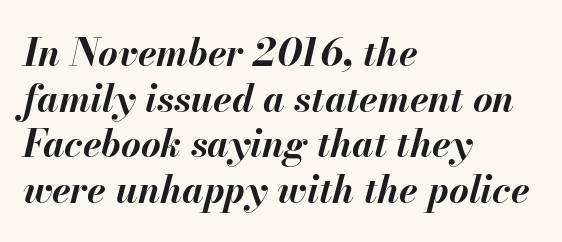
The image shows 38 px bold type, italic (leaning right); set left-aligned, line spacing 1.2x, normal letter spacing, not underlined; medium stroke contrast and a small x-height.
